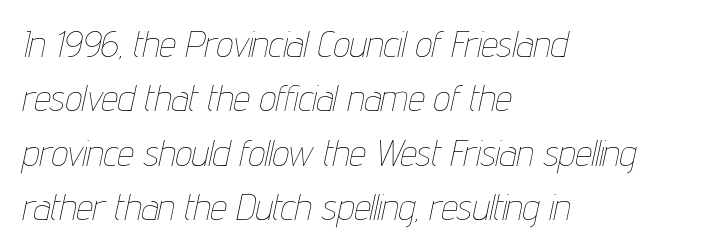
The image shows 37 px thin, condensed type, italic (leaning right); set left-aligned, normal line spacing (1.47x), normal letter spacing, not underlined; low stroke contrast and a medium x-height.
